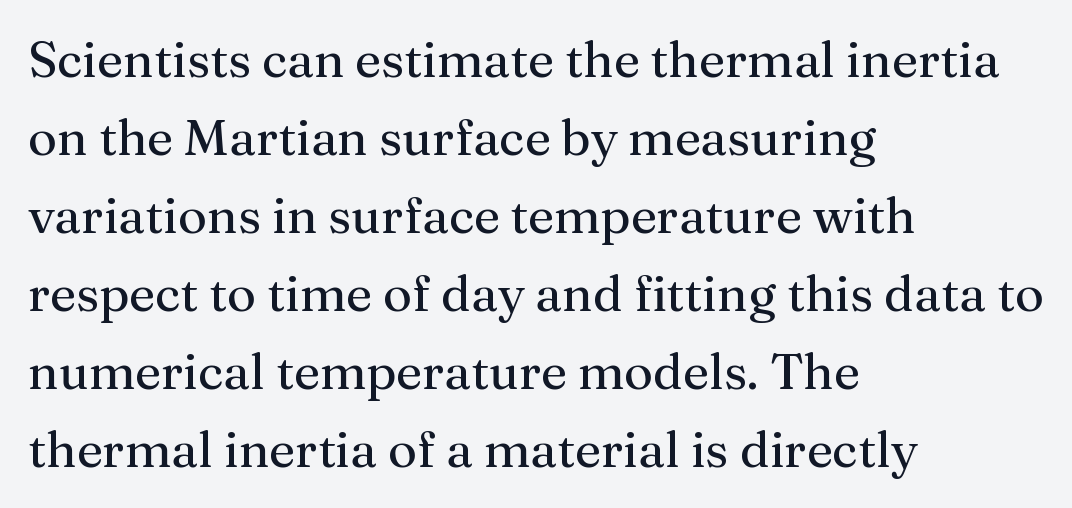
A typesetter would mark this as roman, not italic. Standard letterfit; no display-style spreading of the glyphs. No word sits above an underline. A light-to-regular cut is what we see here. Line spacing here is normal.
